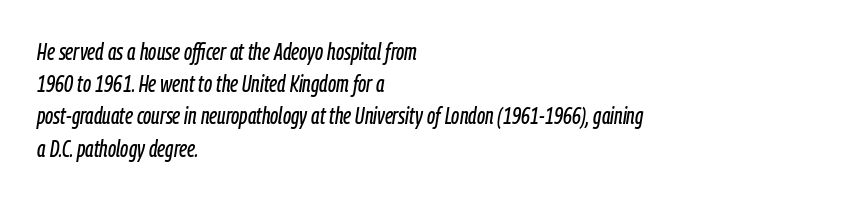
The image shows 23 px text type, italic (leaning right); set left-aligned, normal line spacing (1.4x), normal letter spacing, not underlined.
